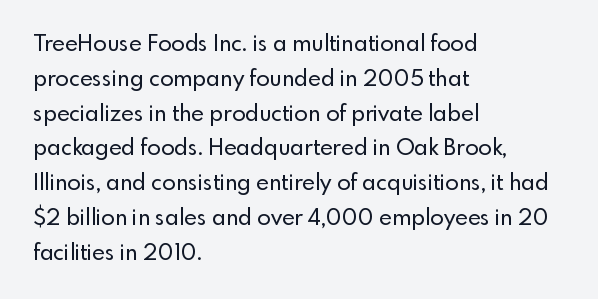
Q: Is the text italic (slanted)? A: No, it is upright.
Q: Is the text underlined? A: No.
Q: How is the paragraph aligned? A: Left-aligned.
Q: Is the spacing between letters normal or unusually wide? A: Normal.
Q: Is the spacing between lines tight, normal or loose? A: Normal.
